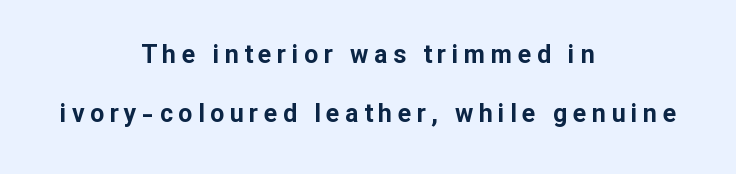
{"italic": "no", "bold": "yes", "underline": "no", "align": "center", "line_spacing": "loose", "line_spacing_ratio": 2.38, "letter_spacing": "wide", "letter_spacing_em": 0.22, "glyph_px": 25}
